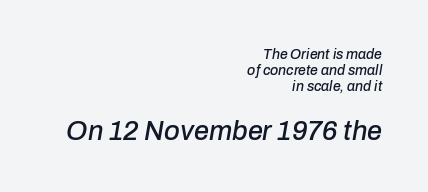
The image shows 27 px text type, italic (leaning right); set right-aligned, tight line spacing (1.15x), normal letter spacing, not underlined; the second (bottom) block is 1.93x larger.
